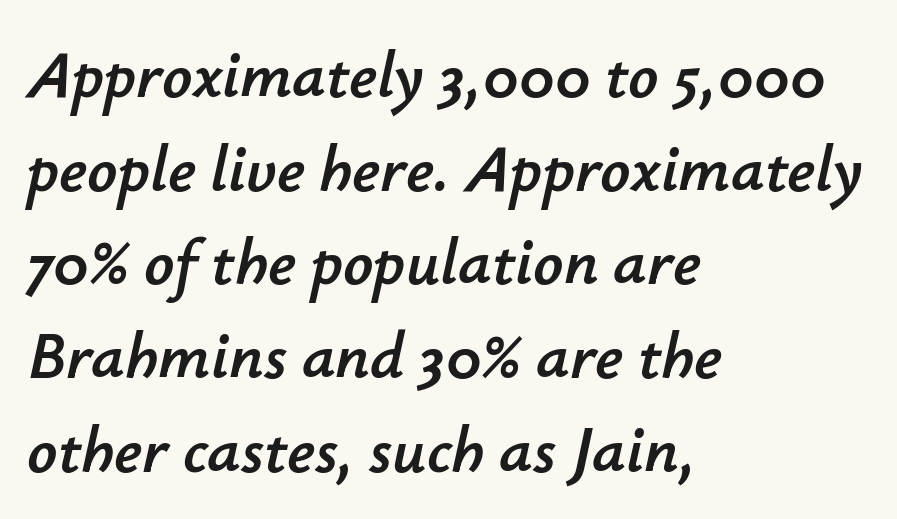
The image shows 66 px text type, italic (leaning right); set left-aligned, normal line spacing (1.42x), normal letter spacing, not underlined; low stroke contrast and a small x-height.
